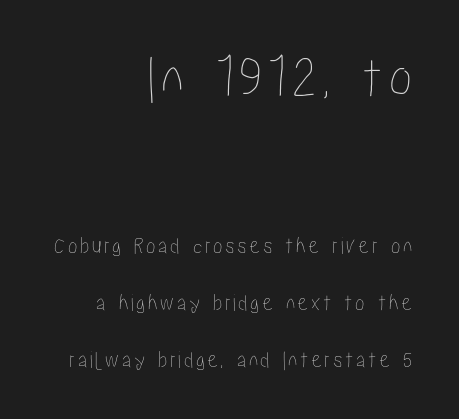
Q: Is the text italic (slanted)? A: No, it is upright.
Q: Is the text underlined? A: No.
Q: How is the paragraph aligned? A: Right-aligned.
Q: Is the spacing between lines tight, normal or loose? A: Loose.
Q: Which block of text is set in a larger size, the first (top) or the second (bottom)? A: The first (top) one.
Q: Width (condensed, normal, or wide)? A: Condensed.
Q: Stroke contrast? A: Low.
Q: x-height? A: Medium.
Q: Monospaced? A: No.
